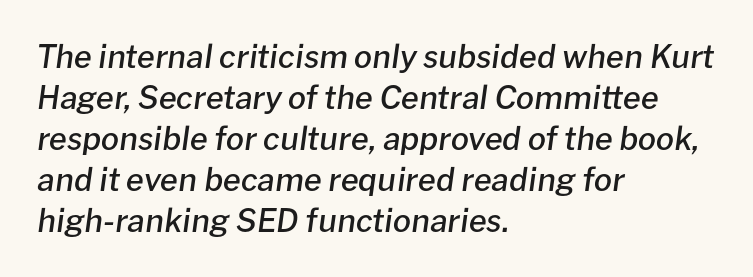
Q: Is the text bold? A: Semi-bold.
Q: Is the text italic (slanted)? A: Yes, it leans right by about 8 degrees.
Q: Is the text underlined? A: No.
Q: How is the paragraph aligned? A: Left-aligned.
Q: Is the spacing between letters normal or unusually wide? A: Normal.
Q: Is the spacing between lines tight, normal or loose? A: Normal.
Q: Width (condensed, normal, or wide)? A: Normal.
Q: Stroke contrast? A: Low.
Q: x-height? A: Medium.
Q: Monospaced? A: No.
